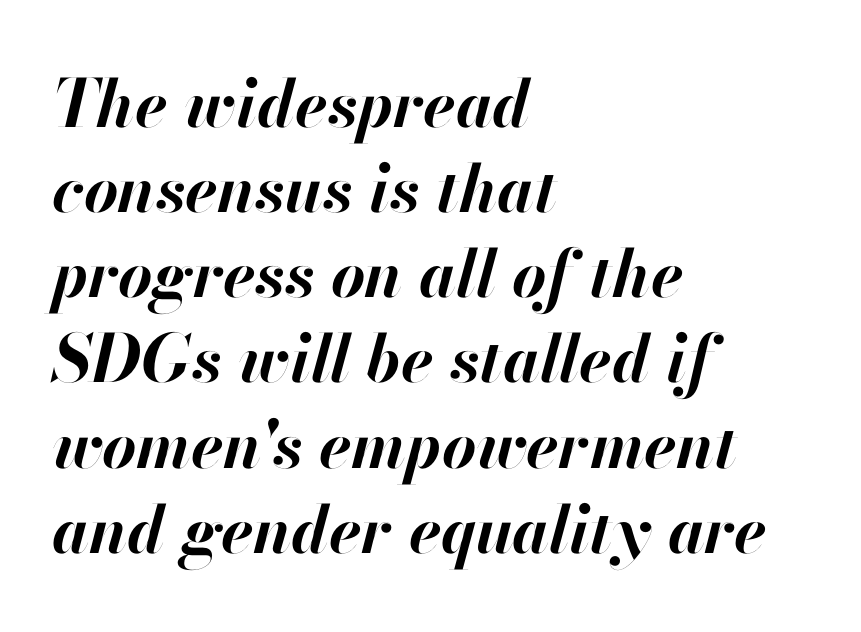
Q: Is the text bold? A: Yes.
Q: Is the text italic (slanted)? A: Yes, it leans right by about 13 degrees.
Q: Is the text underlined? A: No.
Q: How is the paragraph aligned? A: Left-aligned.
Q: Is the spacing between letters normal or unusually wide? A: Normal.
Q: Is the spacing between lines tight, normal or loose? A: Normal.
Q: Width (condensed, normal, or wide)? A: Normal.
Q: Stroke contrast? A: High.
Q: x-height? A: Small.
Q: Monospaced? A: No.
